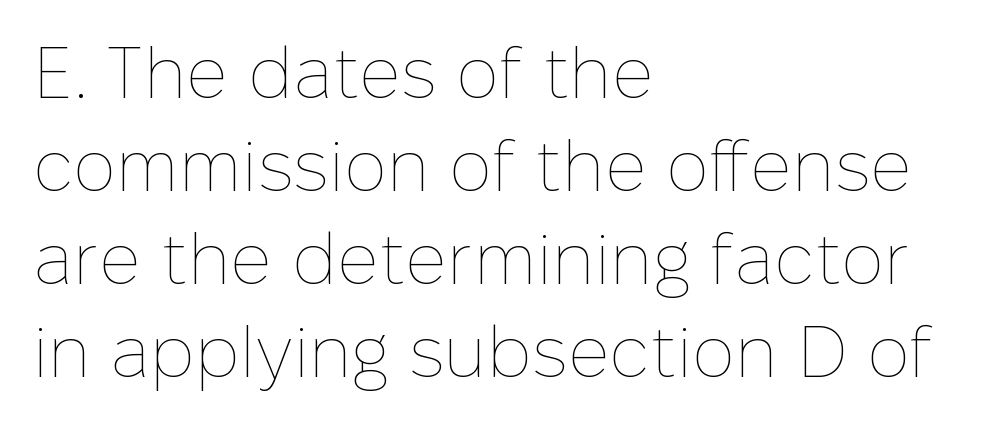
{"italic": "no", "bold": "no", "weight": "thin", "width": "normal", "stroke_contrast": "low", "x_height": "medium", "monospaced": "no", "underline": "no", "align": "left", "line_spacing": "normal", "line_spacing_ratio": 1.29, "letter_spacing": "normal", "letter_spacing_em": 0.0, "glyph_px": 72}
